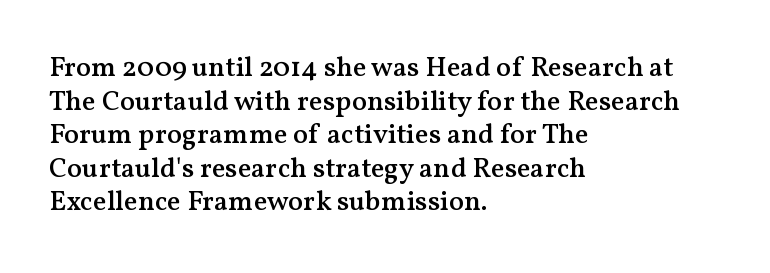
The image shows 28 px semibold serif type, upright; set left-aligned, line spacing 1.2x, normal letter spacing, not underlined; medium stroke contrast and a medium x-height.
